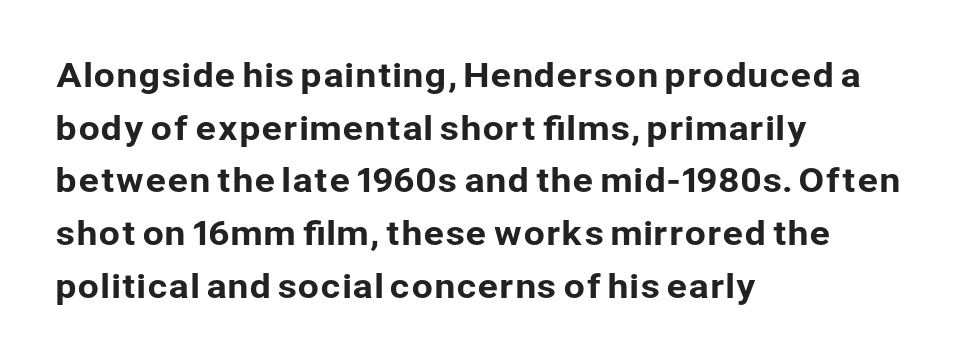
Q: Is the text italic (slanted)? A: No, it is upright.
Q: Is the typeface a serif or a sans-serif typeface? A: Sans-serif.
Q: Is the text underlined? A: No.
Q: How is the paragraph aligned? A: Left-aligned.
Q: Is the spacing between letters normal or unusually wide? A: Normal.
Q: Is the spacing between lines tight, normal or loose? A: Normal.
Q: Width (condensed, normal, or wide)? A: Normal.
Q: Stroke contrast? A: Low.
Q: x-height? A: Medium.
Q: Monospaced? A: No.
